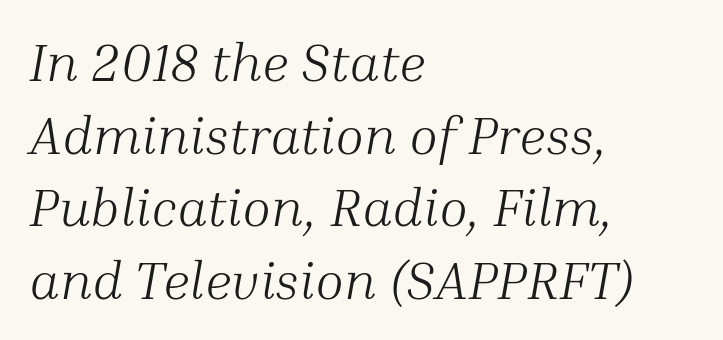
{"serif": "yes", "italic": "yes", "lean": "right", "slant_degrees": 10, "bold": "no", "weight": "light", "width": "normal", "stroke_contrast": "medium", "x_height": "medium", "monospaced": "no", "underline": "no", "align": "left", "line_spacing": "normal", "line_spacing_ratio": 1.37, "letter_spacing": "normal", "letter_spacing_em": 0.0, "glyph_px": 53}
